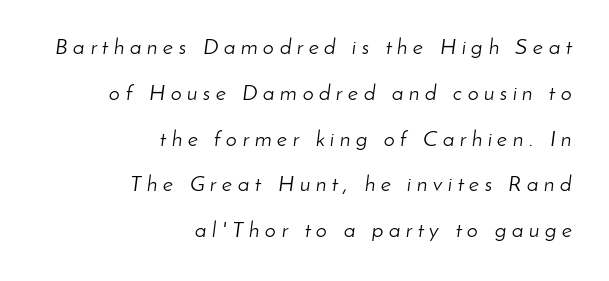
Q: Is the text bold? A: No.
Q: Is the text italic (slanted)? A: Yes, it leans right by about 8 degrees.
Q: Is the text underlined? A: No.
Q: How is the paragraph aligned? A: Right-aligned.
Q: Is the spacing between letters normal or unusually wide? A: Unusually wide.
Q: Is the spacing between lines tight, normal or loose? A: Loose.
